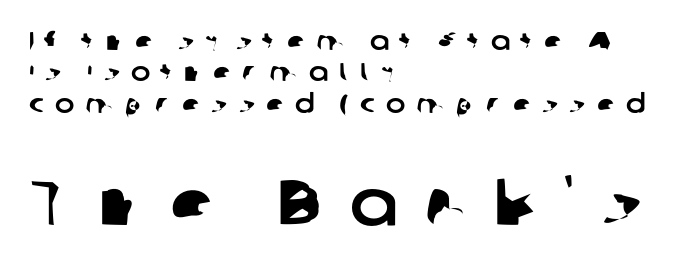
The image shows 64 px sans-serif type; set left-aligned, line spacing 1.21x, unusually wide letter spacing (+0.42 em), not underlined; the second (bottom) block is 2.46x larger; low stroke contrast and a medium x-height.
